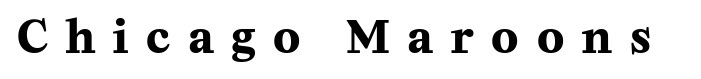
{"serif": "yes", "italic": "no", "bold": "yes", "weight": "bold", "width": "normal", "stroke_contrast": "medium", "x_height": "medium", "monospaced": "no", "underline": "no", "letter_spacing": "wide", "letter_spacing_em": 0.4, "glyph_px": 45}
